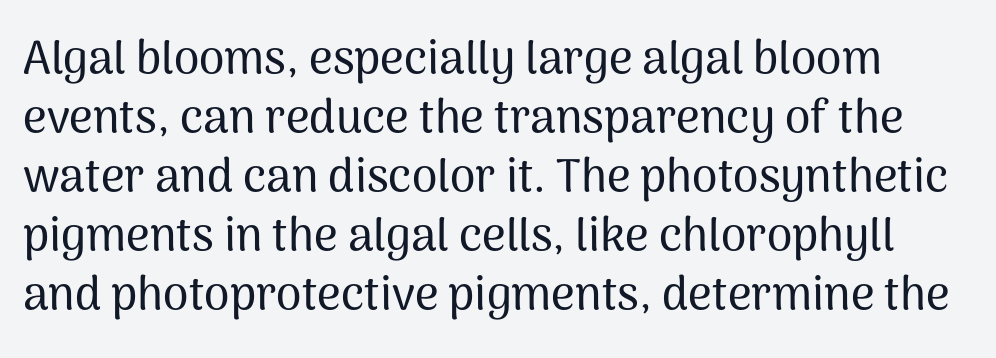
{"serif": "no", "italic": "no", "width": "normal", "stroke_contrast": "medium", "x_height": "medium", "monospaced": "no", "underline": "no", "line_spacing": "normal", "line_spacing_ratio": 1.28, "letter_spacing": "normal", "letter_spacing_em": 0.0, "glyph_px": 46}
